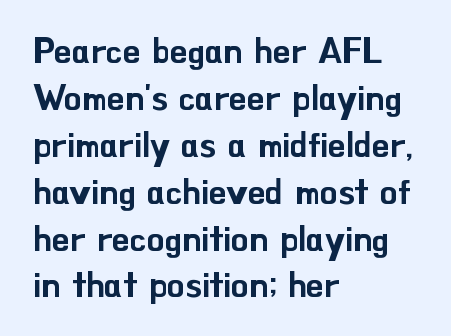
The image shows 35 px sans-serif type, upright; set left-aligned, normal line spacing (1.34x), normal letter spacing, not underlined; low stroke contrast and a small x-height.
